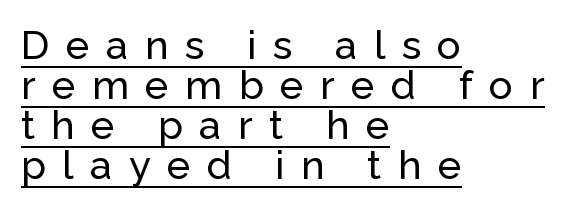
The specimen includes a rule beneath the text block's lines. Looks like regular typesetting: each glyph gets only the width it needs. Rendered with straight, roman letterforms. This sample is left-justified, so line endings fall wherever the words run out.
